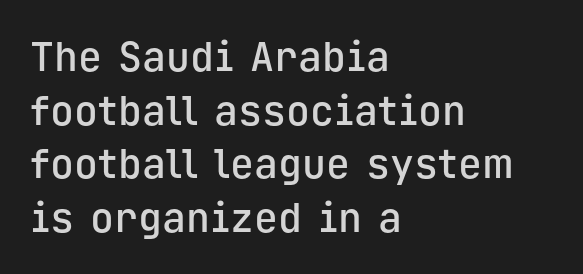
{"serif": "no", "italic": "no", "bold": "semi", "weight": "semibold", "width": "normal", "stroke_contrast": "low", "x_height": "medium", "monospaced": "yes", "underline": "no", "align": "left", "line_spacing": "normal", "line_spacing_ratio": 1.34, "letter_spacing": "normal", "letter_spacing_em": 0.0, "glyph_px": 40}
